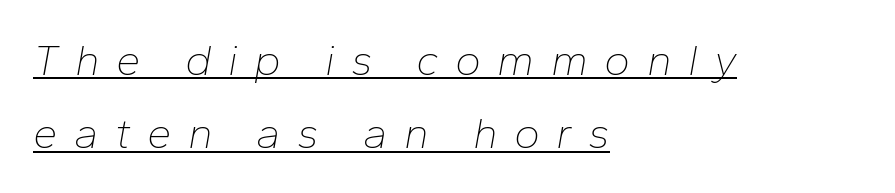
The image shows 44 px thin type, italic (leaning right); set left-aligned, normal line spacing (1.67x), unusually wide letter spacing (+0.37 em), underlined; low stroke contrast and a medium x-height.
